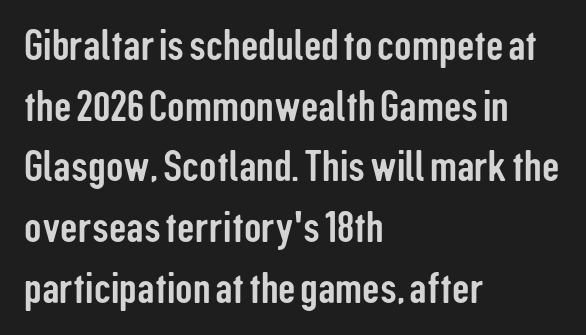
{"serif": "no", "italic": "no", "width": "condensed", "stroke_contrast": "low", "x_height": "medium", "monospaced": "no", "underline": "no", "align": "left", "line_spacing": "normal", "line_spacing_ratio": 1.41, "letter_spacing": "normal", "letter_spacing_em": 0.0, "glyph_px": 43}
